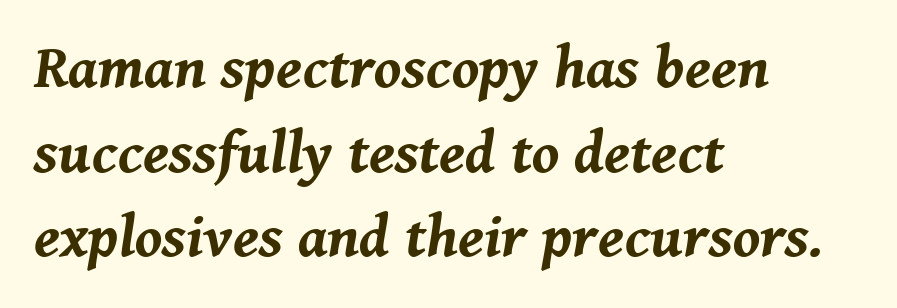
Each word holds together tightly as a unit, with standard inter-letter gaps. The space between consecutive lines is moderate. Weight check: bold — yes, fully. Bare-footed words on every line.
